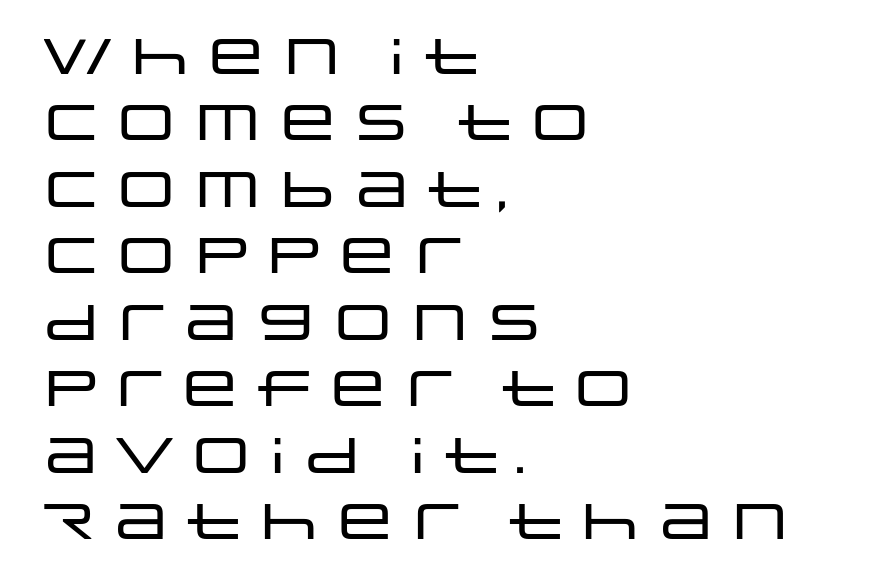
{"serif": "no", "italic": "no", "width": "wide", "stroke_contrast": "low", "x_height": "large", "monospaced": "no", "underline": "no", "align": "left", "line_spacing": "normal", "line_spacing_ratio": 1.33, "letter_spacing": "normal", "letter_spacing_em": 0.0, "glyph_px": 50}
